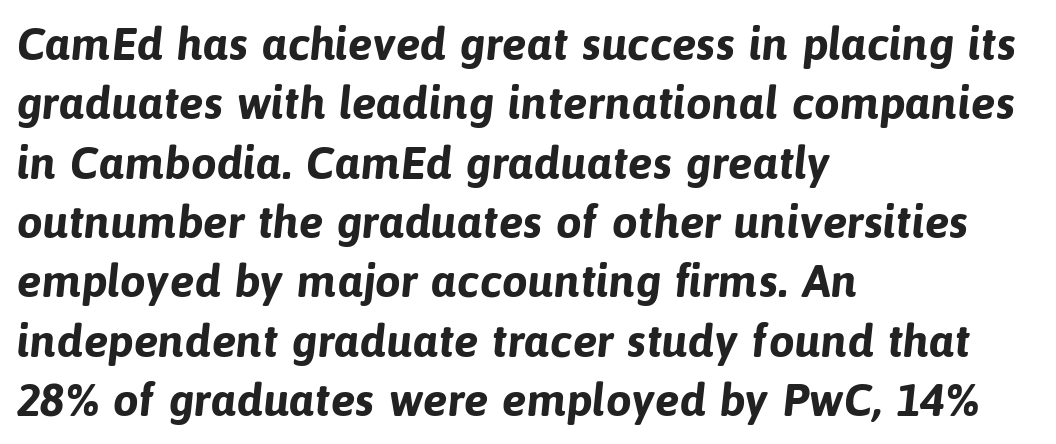
{"serif": "no", "bold": "yes", "weight": "bold", "width": "normal", "stroke_contrast": "low", "x_height": "medium", "monospaced": "no", "underline": "no", "align": "left", "line_spacing": "normal", "line_spacing_ratio": 1.29, "letter_spacing": "normal", "letter_spacing_em": 0.0, "glyph_px": 46}
